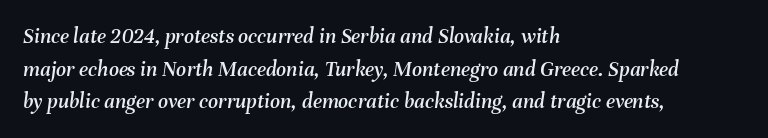
The image shows 22 px text type, italic (leaning right); set left-aligned, normal line spacing (1.48x), normal letter spacing, not underlined.
